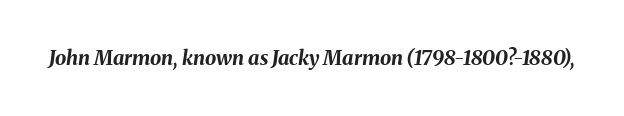
{"italic": "yes", "lean": "right", "slant_degrees": 8, "bold": "yes", "underline": "no", "letter_spacing": "normal", "letter_spacing_em": 0.0, "glyph_px": 20}
